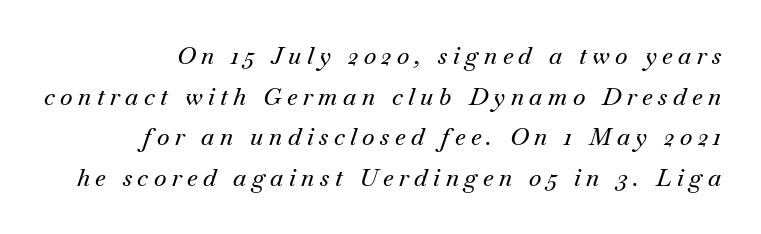
Q: Is the text italic (slanted)? A: Yes, it leans right by about 18 degrees.
Q: Is the text underlined? A: No.
Q: How is the paragraph aligned? A: Right-aligned.
Q: Is the spacing between letters normal or unusually wide? A: Unusually wide.
Q: Is the spacing between lines tight, normal or loose? A: Normal.
